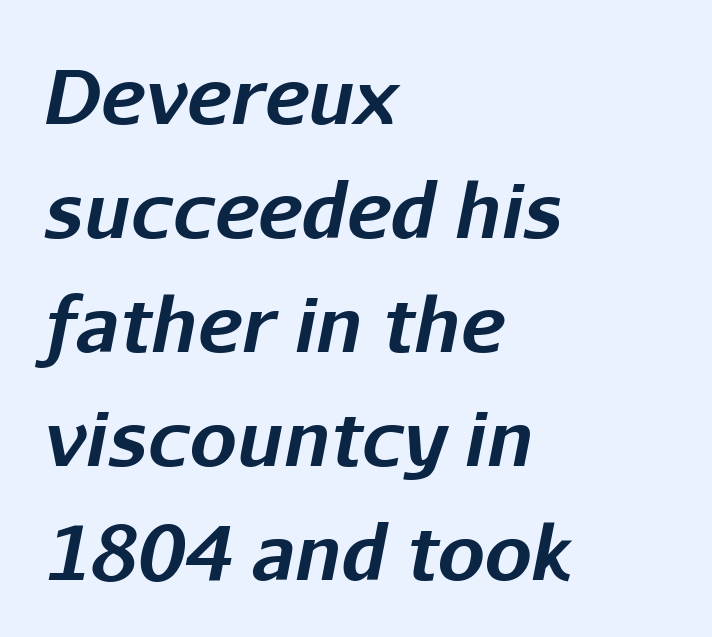
{"italic": "yes", "lean": "right", "slant_degrees": 11, "bold": "yes", "weight": "bold", "width": "normal", "stroke_contrast": "low", "x_height": "medium", "monospaced": "no", "underline": "no", "align": "left", "line_spacing": "normal", "line_spacing_ratio": 1.52, "letter_spacing": "normal", "letter_spacing_em": 0.0, "glyph_px": 75}
